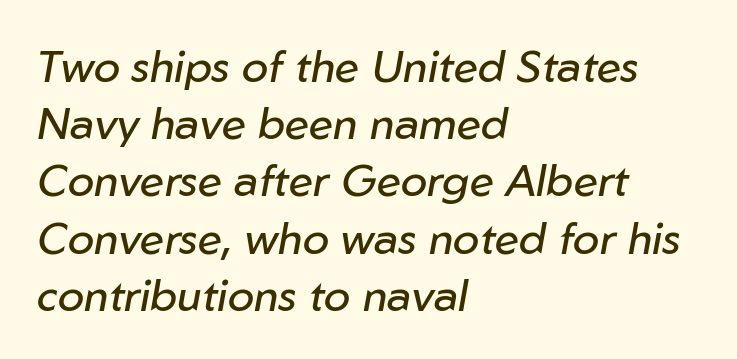
{"italic": "yes", "lean": "right", "slant_degrees": 10, "bold": "no", "weight": "regular", "width": "normal", "stroke_contrast": "low", "x_height": "medium", "monospaced": "no", "underline": "no", "align": "left", "line_spacing": "normal", "line_spacing_ratio": 1.3, "letter_spacing": "normal", "letter_spacing_em": 0.0, "glyph_px": 44}
